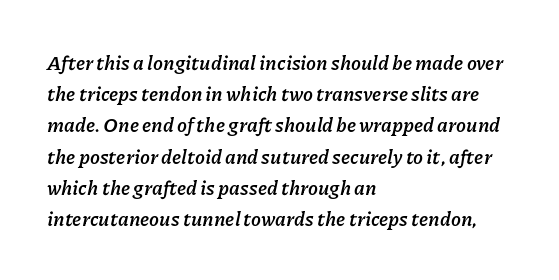
{"italic": "yes", "lean": "right", "slant_degrees": 11, "bold": "yes", "underline": "no", "align": "left", "line_spacing": "normal", "line_spacing_ratio": 1.56, "letter_spacing": "normal", "letter_spacing_em": 0.0, "glyph_px": 20}
